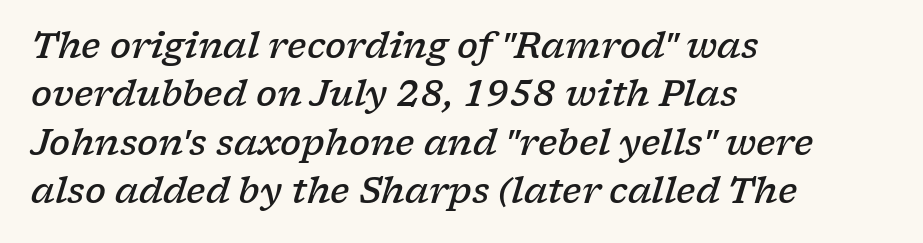
{"serif": "yes", "italic": "yes", "lean": "right", "slant_degrees": 17, "bold": "semi", "weight": "semibold", "width": "wide", "stroke_contrast": "low", "x_height": "medium", "monospaced": "no", "underline": "no", "align": "left", "line_spacing": "normal", "line_spacing_ratio": 1.38, "letter_spacing": "normal", "letter_spacing_em": 0.0, "glyph_px": 35}
